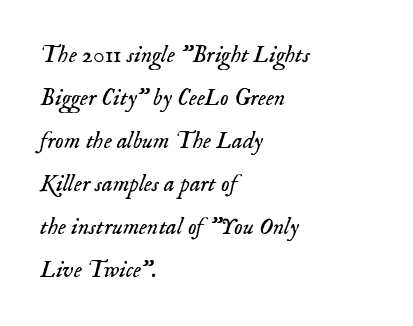
These lines are set flush left with a ragged right edge. The typeface has the unassuming heft of standard copy or less. Slanted lettering throughout. Look at the tracking — it's just the regular setting, nothing added.
